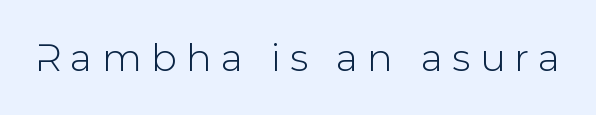
Posture: upright roman. Does the type have serifs? No, each stem ends abruptly. Compared with typical body copy, the letter spacing here is much looser. Underlining? Definitely not there.
